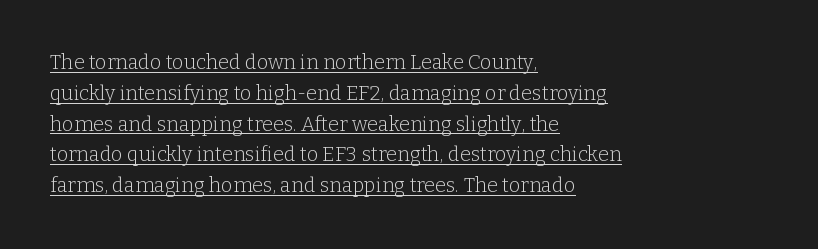
The image shows 20 px text type, upright; set left-aligned, normal line spacing (1.54x), normal letter spacing, underlined.
